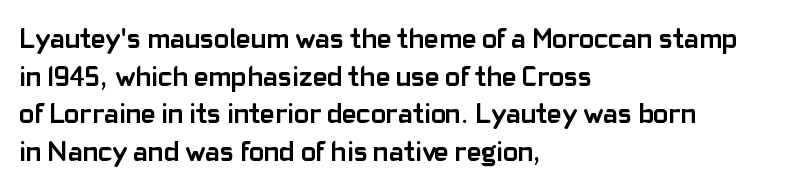
{"serif": "no", "italic": "no", "bold": "yes", "weight": "semibold", "width": "normal", "stroke_contrast": "low", "x_height": "medium", "monospaced": "no", "underline": "no", "align": "left", "line_spacing": "normal", "line_spacing_ratio": 1.34, "letter_spacing": "normal", "letter_spacing_em": 0.0, "glyph_px": 28}
